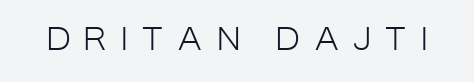
{"serif": "no", "italic": "no", "bold": "no", "weight": "light", "width": "condensed", "stroke_contrast": "low", "x_height": "large", "monospaced": "no", "underline": "no", "letter_spacing": "wide", "letter_spacing_em": 0.47, "glyph_px": 31}
